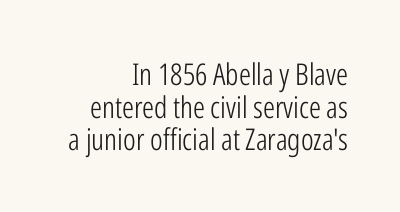
The image shows 30 px light, condensed sans-serif type, upright; set right-aligned, tight line spacing (1.09x), normal letter spacing, not underlined; low stroke contrast and a medium x-height.
